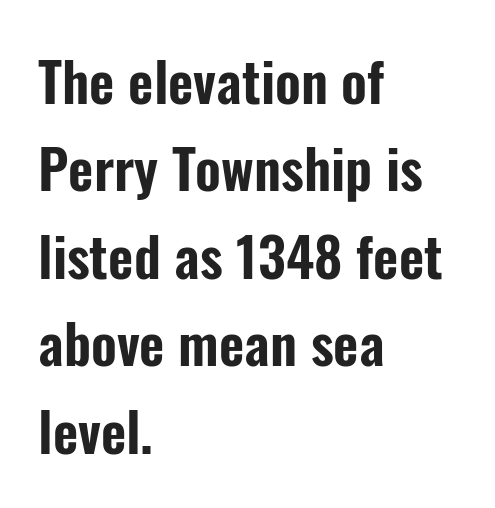
{"serif": "no", "italic": "no", "width": "condensed", "stroke_contrast": "low", "x_height": "medium", "monospaced": "no", "underline": "no", "align": "left", "line_spacing": "normal", "line_spacing_ratio": 1.59, "letter_spacing": "normal", "letter_spacing_em": 0.0, "glyph_px": 55}
